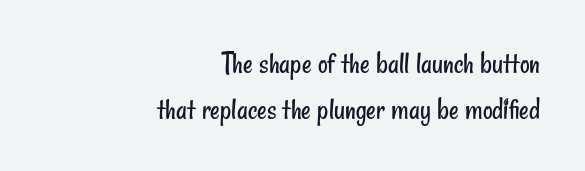
The type family on display is of the sans-serif kind. Weight class: somewhere from thin through regular. Looks like regular typesetting: each glyph gets only the width it needs. Alignment: flush right.
